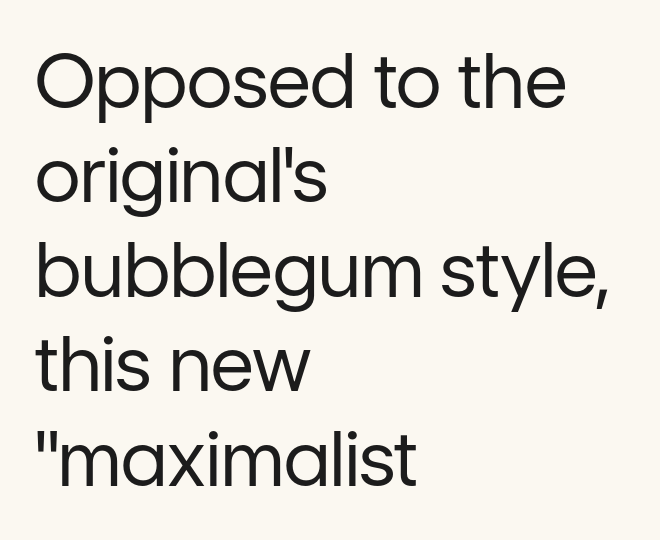
Do the characters align in a grid? No, the font is proportional. The glyphs in this specimen are sans serif. Honestly, the letter spacing is just normal — you wouldn't notice it. Line starts are locked; line ends wander.
